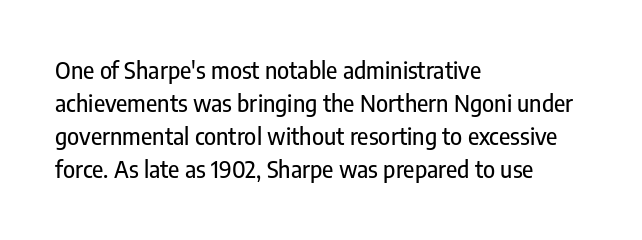
The block of text has a typical density, with ordinary space between rows. Tracking here is standard; glyphs follow each other at the usual distance. The strip under each line holds only bare page. The lettering holds an erect, upright posture throughout. Teacher's note: observe the even left margin — that is flush-left alignment.
